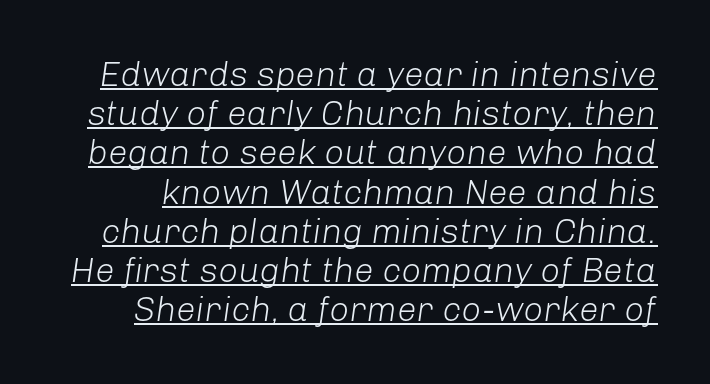
{"italic": "yes", "lean": "right", "slant_degrees": 8, "bold": "no", "weight": "light", "width": "normal", "stroke_contrast": "low", "x_height": "medium", "monospaced": "no", "underline": "yes", "line_spacing": "tight", "line_spacing_ratio": 1.12, "letter_spacing": "normal", "letter_spacing_em": 0.0, "glyph_px": 35}
